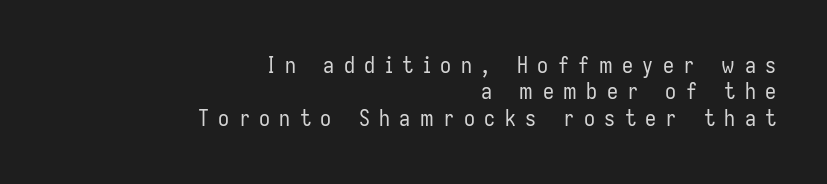
The image shows 22 px text type, upright; set right-aligned, line spacing 1.2x, unusually wide letter spacing (+0.43 em), not underlined.
